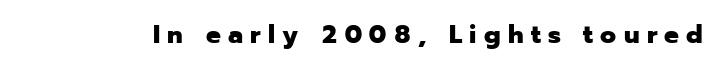
Every stem runs plumb, perpendicular to the baseline. Honestly, there is no underline to notice here at all. Heft: maximum for text — a bold. The face used here is rendered with a markedly widened letterfit.
